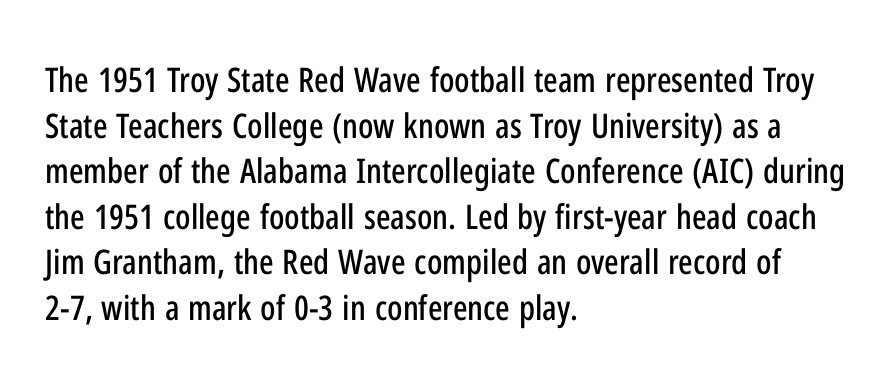
Q: Is the text italic (slanted)? A: No, it is upright.
Q: Is the typeface a serif or a sans-serif typeface? A: Sans-serif.
Q: Is the text underlined? A: No.
Q: How is the paragraph aligned? A: Left-aligned.
Q: Is the spacing between letters normal or unusually wide? A: Normal.
Q: Is the spacing between lines tight, normal or loose? A: Normal.
Q: Width (condensed, normal, or wide)? A: Condensed.
Q: Stroke contrast? A: Low.
Q: x-height? A: Medium.
Q: Monospaced? A: No.
